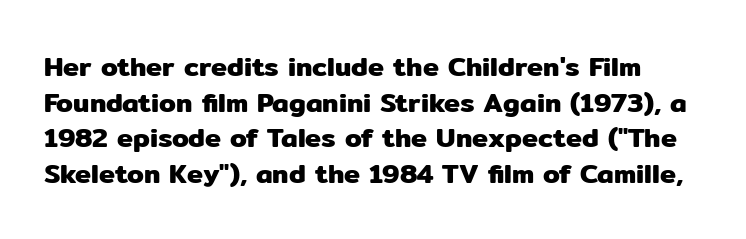
The image shows 27 px text type, upright; set normal line spacing (1.32x), normal letter spacing, not underlined.
